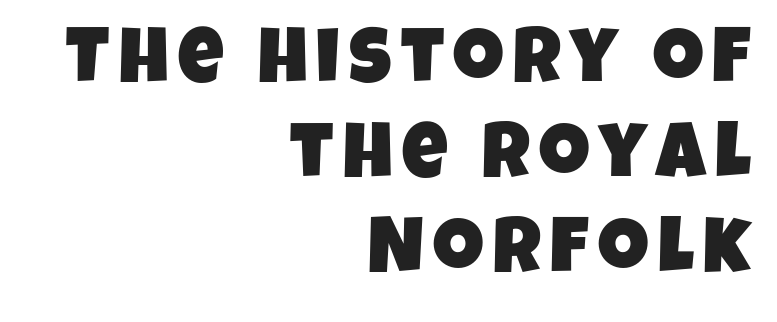
Q: Is the typeface a serif or a sans-serif typeface? A: Sans-serif.
Q: Is the text underlined? A: No.
Q: How is the paragraph aligned? A: Right-aligned.
Q: Width (condensed, normal, or wide)? A: Condensed.
Q: Stroke contrast? A: Low.
Q: x-height? A: Large.
Q: Monospaced? A: No.
